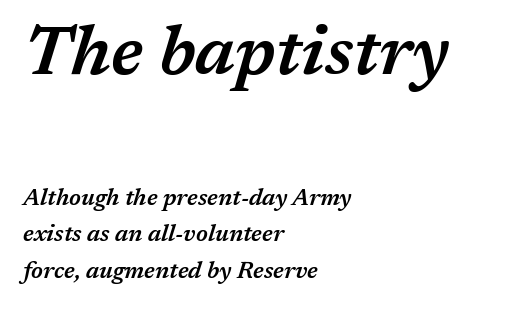
The image shows 69 px semibold type, italic (leaning right); set left-aligned, normal line spacing (1.59x), normal letter spacing, not underlined; the first (top) block is 3.0x larger; medium stroke contrast and a medium x-height.
